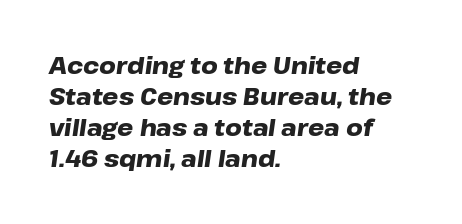
Q: Is the text bold? A: Yes.
Q: Is the text italic (slanted)? A: Yes, it leans right by about 8 degrees.
Q: Is the text underlined? A: No.
Q: How is the paragraph aligned? A: Left-aligned.
Q: Is the spacing between letters normal or unusually wide? A: Normal.
Q: Is the spacing between lines tight, normal or loose? A: Normal.
